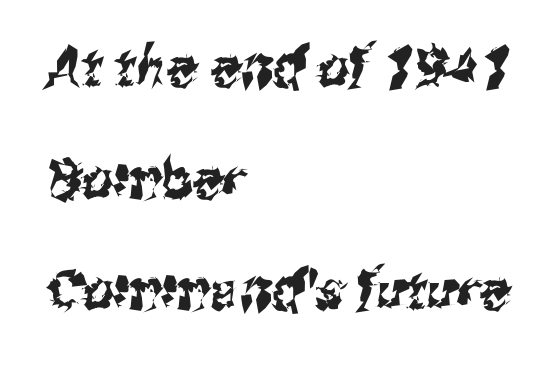
{"serif": "no", "width": "condensed", "stroke_contrast": "medium", "x_height": "medium", "monospaced": "no", "underline": "no", "align": "left", "line_spacing": "loose", "line_spacing_ratio": 2.03, "letter_spacing": "normal", "letter_spacing_em": 0.0, "glyph_px": 55}
